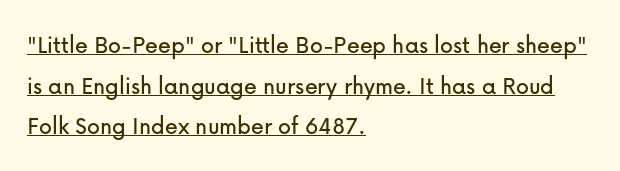
The image shows 26 px text type, upright; set left-aligned, normal line spacing (1.56x), normal letter spacing, underlined.
